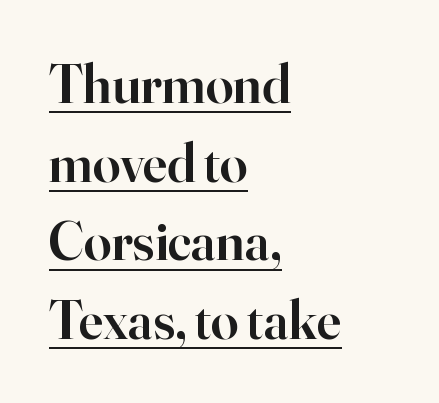
Q: Is the text bold? A: Semi-bold.
Q: Is the text italic (slanted)? A: No, it is upright.
Q: Is the typeface a serif or a sans-serif typeface? A: Serif.
Q: Is the text underlined? A: Yes.
Q: How is the paragraph aligned? A: Left-aligned.
Q: Is the spacing between letters normal or unusually wide? A: Normal.
Q: Is the spacing between lines tight, normal or loose? A: Normal.
Q: Width (condensed, normal, or wide)? A: Normal.
Q: Stroke contrast? A: High.
Q: x-height? A: Small.
Q: Monospaced? A: No.
